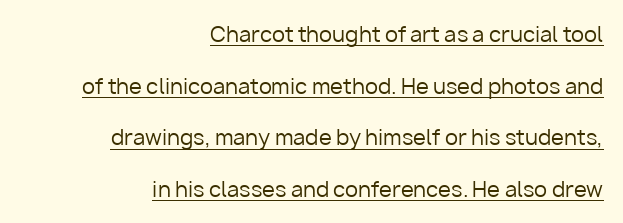
Every stem runs plumb, perpendicular to the baseline. Heaviness? Minimal to ordinary, like unemphasized prose. Looks like someone drew a line under every word here. The block of text is sparse from top to bottom, with ample space between rows. Does the copy run flush right? Yes — the right margin is perfectly even.
